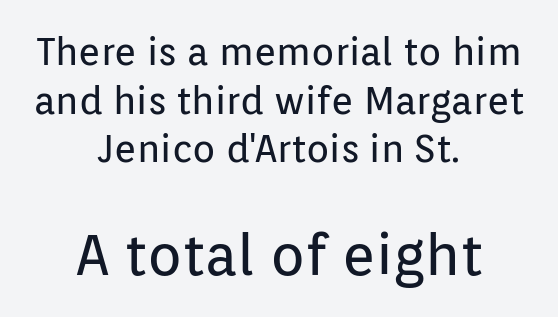
{"serif": "no", "italic": "no", "bold": "no", "weight": "regular", "width": "normal", "stroke_contrast": "low", "x_height": "medium", "monospaced": "no", "underline": "no", "align": "center", "line_spacing": "normal", "line_spacing_ratio": 1.28, "letter_spacing": "normal", "letter_spacing_em": 0.0, "larger_block": "second", "size_ratio": 1.5, "glyph_px": 57}
